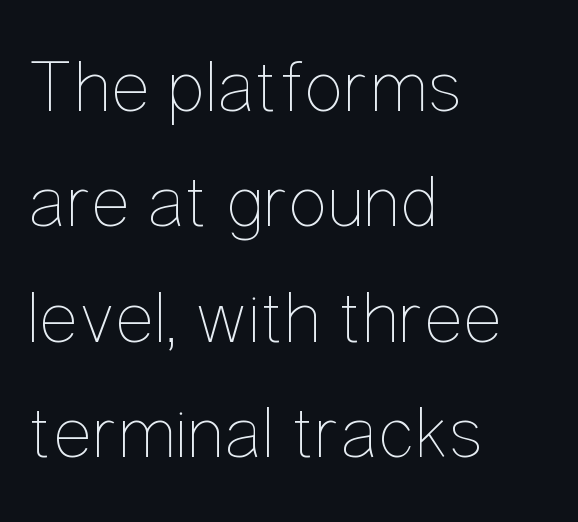
Beneath every word, the page is bare. The lines sit at an ordinary, default distance from one another. This sample is left-justified, so line endings fall wherever the words run out. These glyphs show unthickened strokes, regular width or finer. Each word holds together tightly as a unit, with standard inter-letter gaps.
